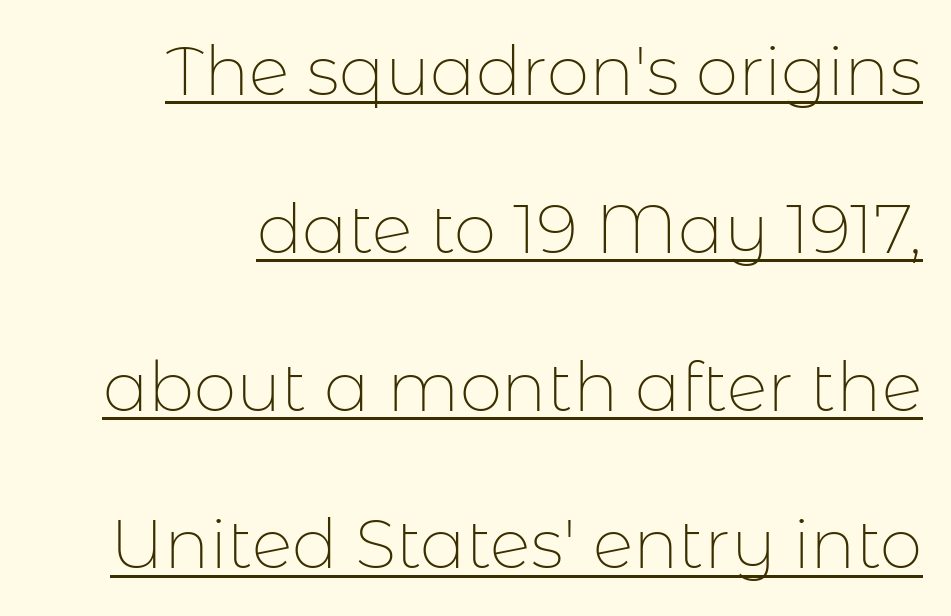
Q: Is the text bold? A: No.
Q: Is the text italic (slanted)? A: No, it is upright.
Q: Is the typeface a serif or a sans-serif typeface? A: Sans-serif.
Q: Is the text underlined? A: Yes.
Q: How is the paragraph aligned? A: Right-aligned.
Q: Is the spacing between letters normal or unusually wide? A: Normal.
Q: Is the spacing between lines tight, normal or loose? A: Loose.
Q: Width (condensed, normal, or wide)? A: Normal.
Q: Stroke contrast? A: Low.
Q: x-height? A: Medium.
Q: Monospaced? A: No.
